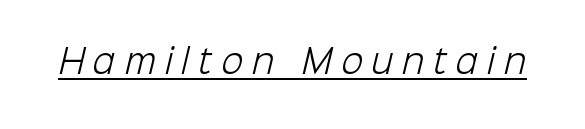
{"serif": "no", "bold": "no", "weight": "light", "width": "normal", "stroke_contrast": "low", "x_height": "medium", "monospaced": "no", "underline": "yes", "letter_spacing": "wide", "letter_spacing_em": 0.28, "glyph_px": 32}
